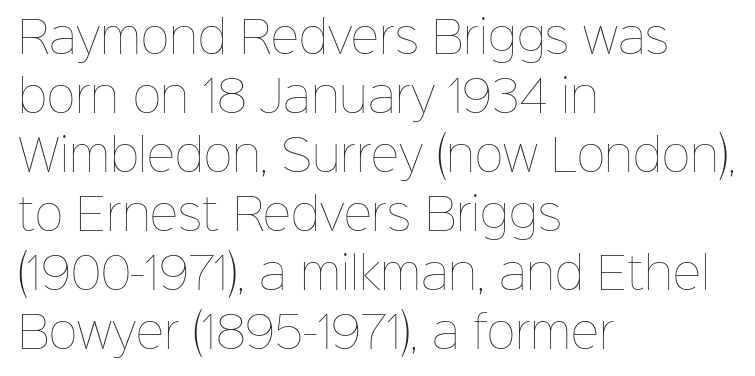
{"italic": "no", "bold": "no", "weight": "thin", "width": "normal", "stroke_contrast": "low", "x_height": "medium", "monospaced": "no", "underline": "no", "align": "left", "line_spacing": "normal", "line_spacing_ratio": 1.34, "letter_spacing": "normal", "letter_spacing_em": 0.0, "glyph_px": 44}
